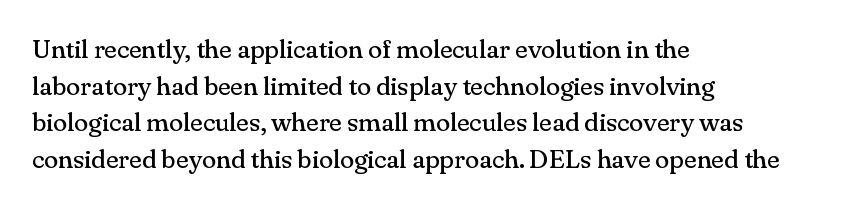
{"italic": "no", "bold": "no", "underline": "no", "align": "left", "line_spacing": "normal", "line_spacing_ratio": 1.41, "letter_spacing": "normal", "letter_spacing_em": 0.0, "glyph_px": 26}
